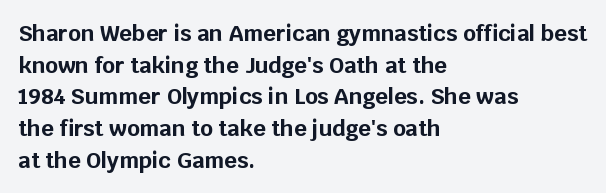
The image shows 22 px bold type, upright; set left-aligned, normal line spacing (1.44x), normal letter spacing, not underlined.
